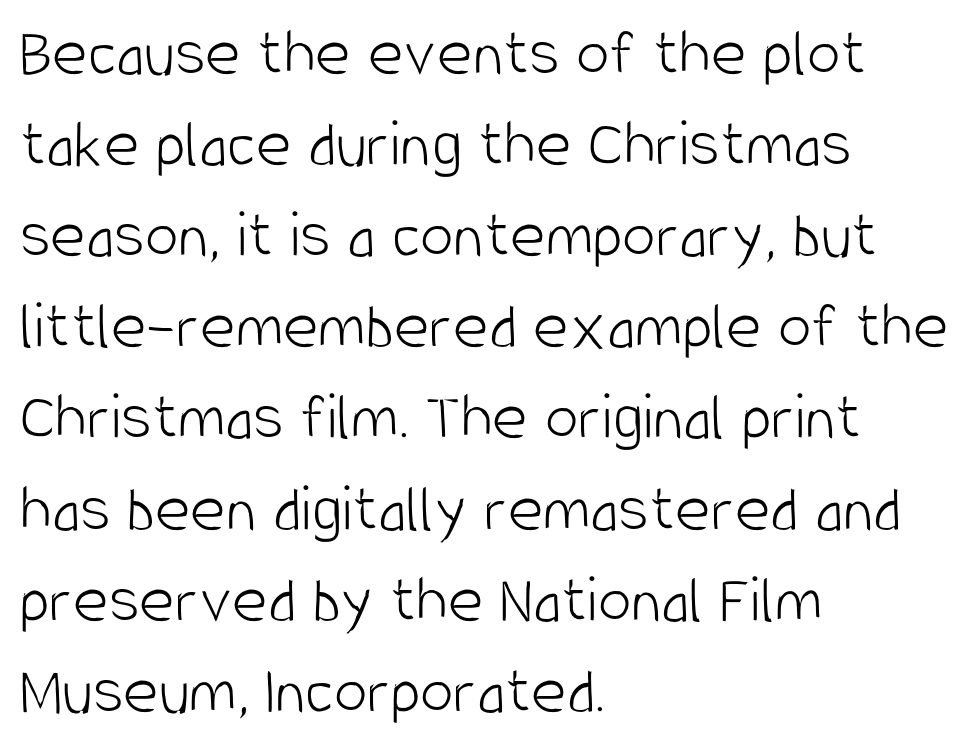
{"serif": "no", "italic": "no", "bold": "no", "weight": "light", "width": "condensed", "stroke_contrast": "low", "x_height": "large", "monospaced": "no", "underline": "no", "align": "left", "line_spacing": "normal", "line_spacing_ratio": 1.34, "letter_spacing": "normal", "letter_spacing_em": 0.0, "glyph_px": 68}
